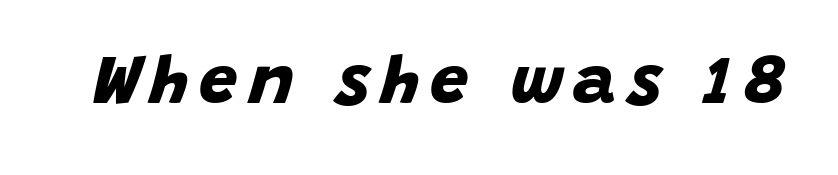
{"serif": "no", "bold": "yes", "weight": "bold", "width": "normal", "stroke_contrast": "low", "x_height": "large", "monospaced": "no", "underline": "no", "glyph_px": 68}
